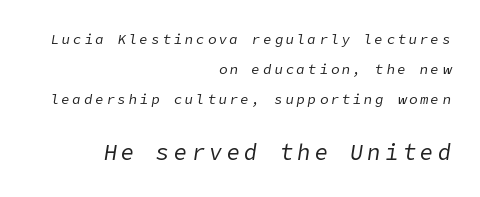
Q: Is the text bold? A: No.
Q: Is the text italic (slanted)? A: Yes, it leans right by about 9 degrees.
Q: Is the text underlined? A: No.
Q: How is the paragraph aligned? A: Right-aligned.
Q: Is the spacing between letters normal or unusually wide? A: Unusually wide.
Q: Is the spacing between lines tight, normal or loose? A: Loose.
Q: Which block of text is set in a larger size, the first (top) or the second (bottom)? A: The second (bottom) one.
